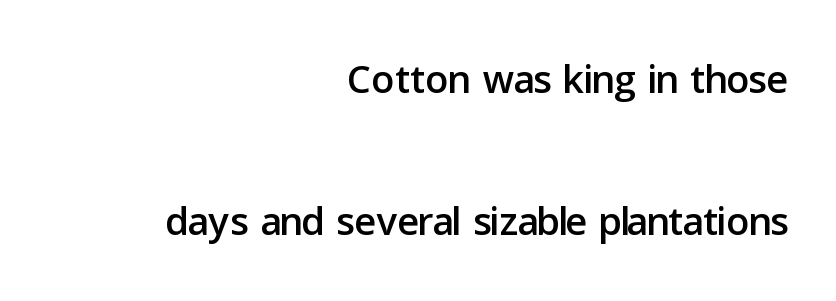
When letters stand straight like this, we call the style roman or upright. Is this a fixed-width face? No — the glyphs have proportional, varying widths. Has an underline been added? It has not. Baseline-to-baseline distance is far greater than the letter height.
